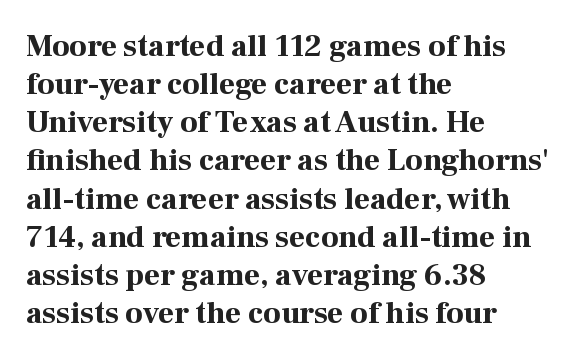
{"serif": "yes", "italic": "no", "bold": "yes", "weight": "bold", "width": "normal", "stroke_contrast": "high", "x_height": "medium", "monospaced": "no", "underline": "no", "align": "left", "line_spacing_ratio": 1.23, "letter_spacing": "normal", "letter_spacing_em": 0.0, "glyph_px": 31}
